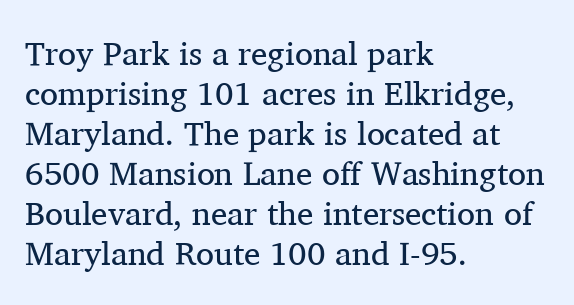
{"serif": "yes", "italic": "no", "bold": "no", "weight": "regular", "width": "normal", "stroke_contrast": "medium", "x_height": "medium", "monospaced": "no", "underline": "no", "align": "left", "line_spacing_ratio": 1.21, "letter_spacing": "normal", "letter_spacing_em": 0.0, "glyph_px": 33}
